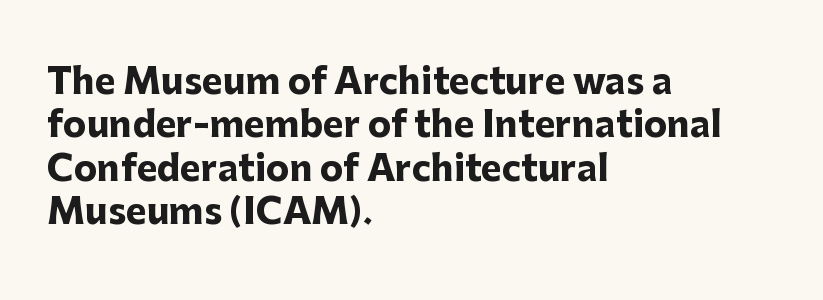
The image shows 35 px heavy sans-serif type, upright; set left-aligned, line spacing 1.24x, normal letter spacing, not underlined; low stroke contrast and a medium x-height.
